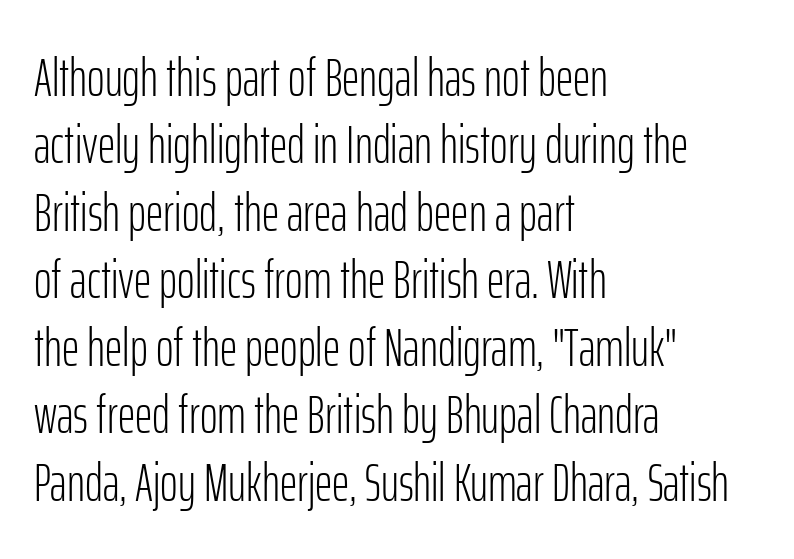
Q: Is the text bold? A: No.
Q: Is the text italic (slanted)? A: No, it is upright.
Q: Is the typeface a serif or a sans-serif typeface? A: Sans-serif.
Q: Is the text underlined? A: No.
Q: How is the paragraph aligned? A: Left-aligned.
Q: Is the spacing between letters normal or unusually wide? A: Normal.
Q: Is the spacing between lines tight, normal or loose? A: Normal.
Q: Width (condensed, normal, or wide)? A: Condensed.
Q: Stroke contrast? A: Low.
Q: x-height? A: Medium.
Q: Monospaced? A: No.
